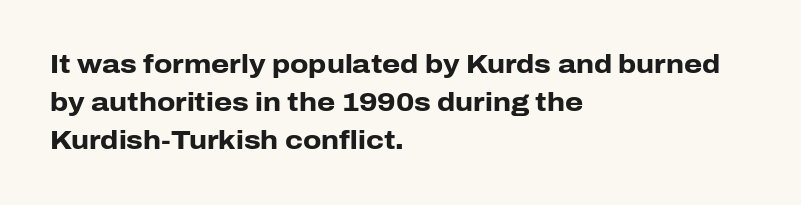
Horizontal alignment here is leftward, the default for most running prose. Nothing unusual about the tracking: characters are spaced as the font intends. Students, observe: this is what conventionally led text looks like. Does the lettering tilt? It doesn't — this is upright.
